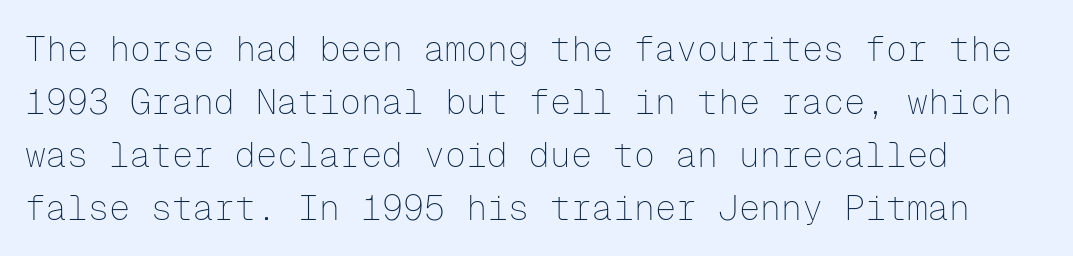
The specimen reads as upright at a glance. Just letters on the line, the space beneath them empty. The letterforms sit shoulder to shoulder at normal distance. The typeface has the unassuming heft of standard copy or less. Here the designer chose a console-style face with uniform glyph widths. Summary of vertical rhythm: regular, with standard interline spacing.
